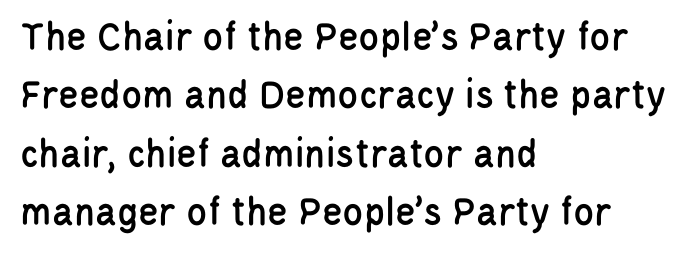
{"serif": "no", "italic": "no", "width": "condensed", "stroke_contrast": "low", "x_height": "large", "monospaced": "no", "underline": "no", "align": "left", "line_spacing": "normal", "line_spacing_ratio": 1.39, "letter_spacing": "normal", "letter_spacing_em": 0.0, "glyph_px": 42}
